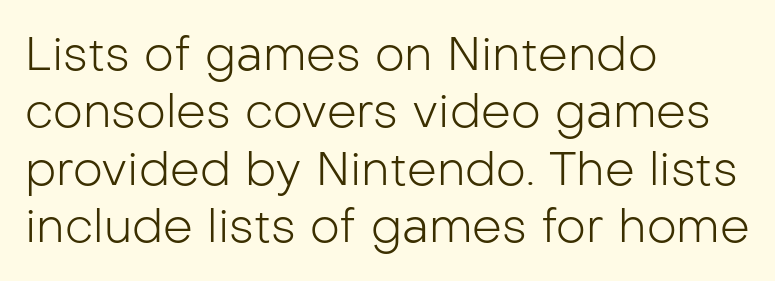
You could not count columns in this text — the font is proportionally spaced. Caption: standard tracking, unaltered. Italic: no, the glyphs are upright roman. Each line starts at the same left margin while the right side varies. The glyphs are unaccompanied by any horizontal stroke below them. The type family on display is of the sans-serif kind.
